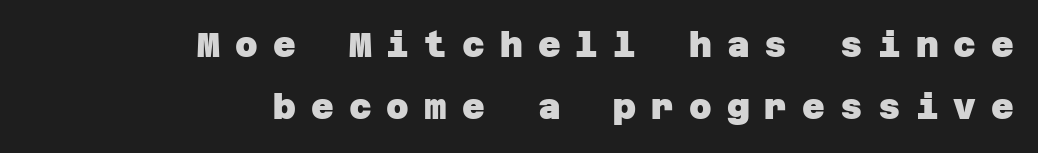
Q: Is the text bold? A: Yes.
Q: Is the typeface a serif or a sans-serif typeface? A: Sans-serif.
Q: Is the text underlined? A: No.
Q: How is the paragraph aligned? A: Right-aligned.
Q: Is the spacing between letters normal or unusually wide? A: Unusually wide.
Q: Width (condensed, normal, or wide)? A: Normal.
Q: Stroke contrast? A: Low.
Q: x-height? A: Large.
